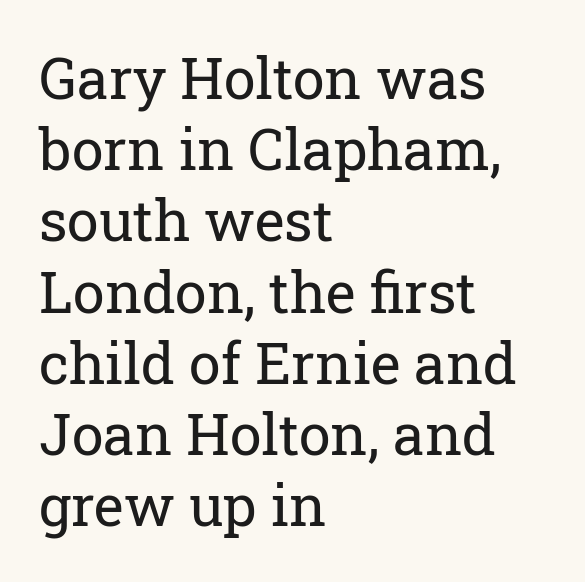
The image shows 57 px regular-weight serif type, upright; set left-aligned, normal line spacing (1.25x), normal letter spacing, not underlined; low stroke contrast and a medium x-height.
